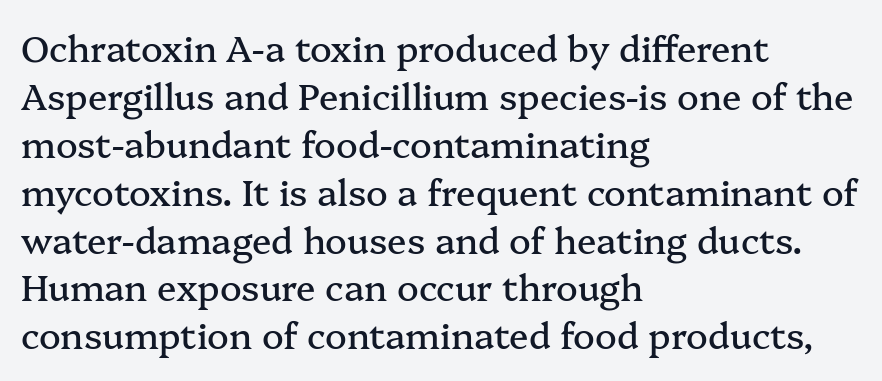
Each line starts at the same left margin while the right side varies. Is this a sans? No — the strokes have serifs. Looks like regular typesetting: each glyph gets only the width it needs. The letters stand upright; this is a roman face. Evenly set lines give the paragraph a standard silhouette.
